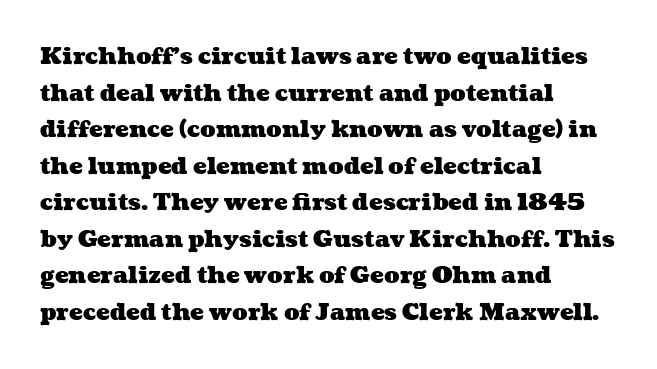
Strong, thick strokes mark this as bold type. Casual observation: everything's shoved over to the left. Only glyphs here, with clear space below each row. Vertically, the passage feels balanced, rows spaced as you'd expect.
